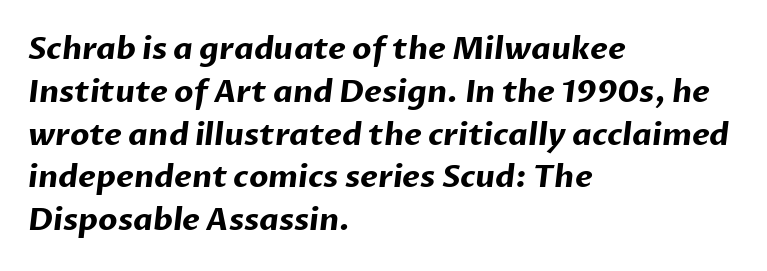
The image shows 31 px bold sans-serif type; set left-aligned, normal line spacing (1.38x), normal letter spacing, not underlined; low stroke contrast and a medium x-height.
